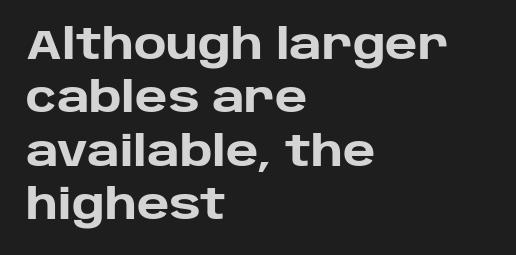
{"serif": "no", "italic": "no", "bold": "yes", "weight": "heavy", "width": "normal", "stroke_contrast": "low", "x_height": "large", "monospaced": "no", "underline": "no", "align": "left", "line_spacing": "normal", "line_spacing_ratio": 1.3, "letter_spacing": "normal", "letter_spacing_em": 0.0, "glyph_px": 41}
